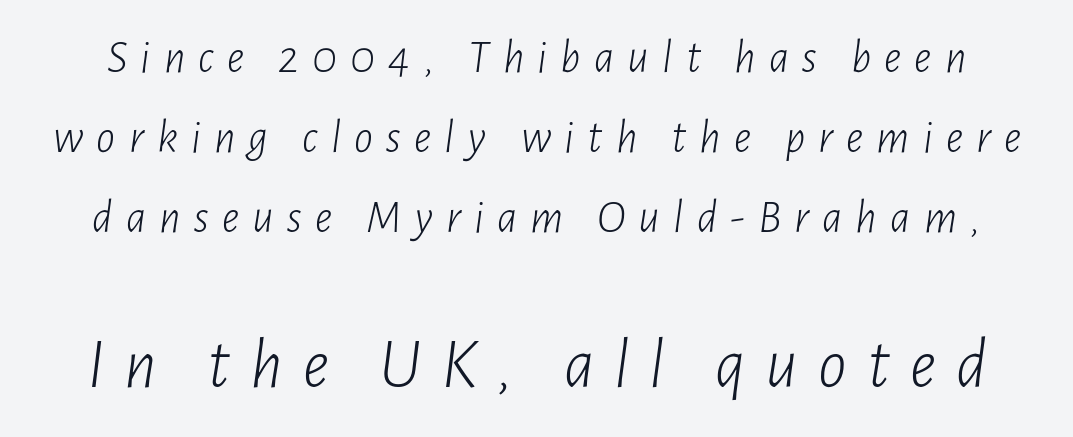
{"italic": "yes", "lean": "right", "slant_degrees": 7, "bold": "no", "weight": "light", "width": "condensed", "stroke_contrast": "low", "x_height": "medium", "monospaced": "no", "underline": "no", "line_spacing": "normal", "line_spacing_ratio": 1.7, "letter_spacing": "wide", "letter_spacing_em": 0.28, "larger_block": "second", "size_ratio": 1.51, "glyph_px": 71}
